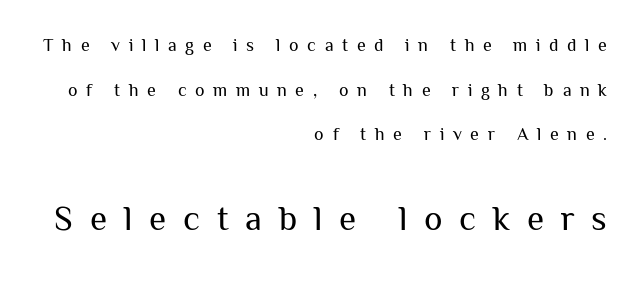
{"serif": "no", "italic": "no", "bold": "no", "weight": "regular", "width": "normal", "stroke_contrast": "medium", "x_height": "medium", "monospaced": "no", "underline": "no", "align": "right", "line_spacing": "loose", "line_spacing_ratio": 2.48, "letter_spacing": "wide", "letter_spacing_em": 0.48, "larger_block": "second", "size_ratio": 1.94, "glyph_px": 35}
